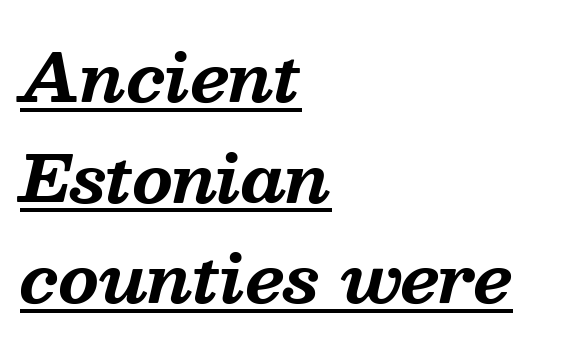
Q: Is the text bold? A: Yes.
Q: Is the text italic (slanted)? A: Yes, it leans right by about 13 degrees.
Q: Is the typeface a serif or a sans-serif typeface? A: Serif.
Q: Is the text underlined? A: Yes.
Q: How is the paragraph aligned? A: Left-aligned.
Q: Is the spacing between letters normal or unusually wide? A: Normal.
Q: Is the spacing between lines tight, normal or loose? A: Normal.
Q: Width (condensed, normal, or wide)? A: Normal.
Q: Stroke contrast? A: Medium.
Q: x-height? A: Medium.
Q: Monospaced? A: No.
